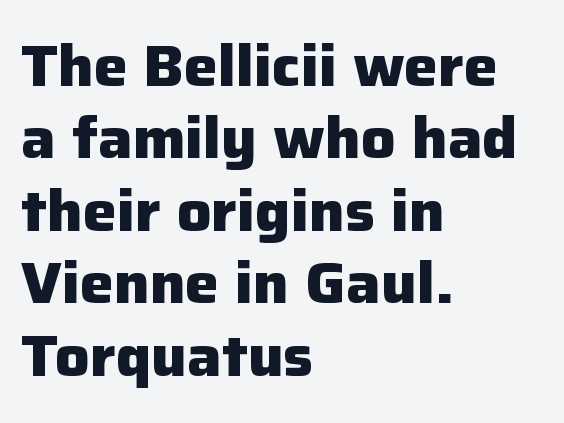
Q: Is the text bold? A: Yes.
Q: Is the text italic (slanted)? A: No, it is upright.
Q: Is the typeface a serif or a sans-serif typeface? A: Sans-serif.
Q: Is the text underlined? A: No.
Q: How is the paragraph aligned? A: Left-aligned.
Q: Is the spacing between letters normal or unusually wide? A: Normal.
Q: Is the spacing between lines tight, normal or loose? A: Normal.
Q: Width (condensed, normal, or wide)? A: Normal.
Q: Stroke contrast? A: Low.
Q: x-height? A: Medium.
Q: Monospaced? A: No.
